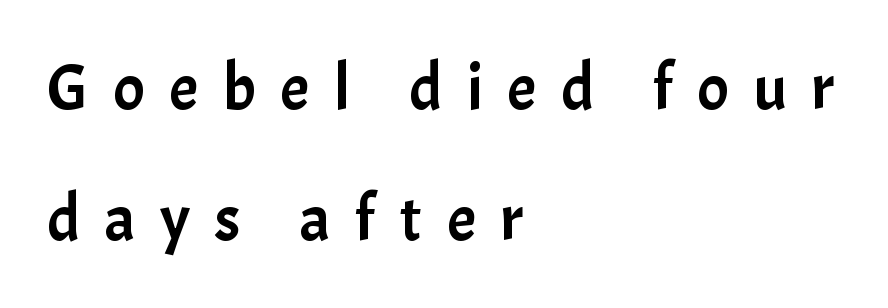
Honestly, the rows look like they've been pulled way apart. This sample has the flowing, uneven cadence of proportional lettering. This rendering uses left alignment, leaving the right contour irregular. Check under the words: just untouched page. Is the letter spacing exaggerated? Yes — the characters are pushed far apart.
